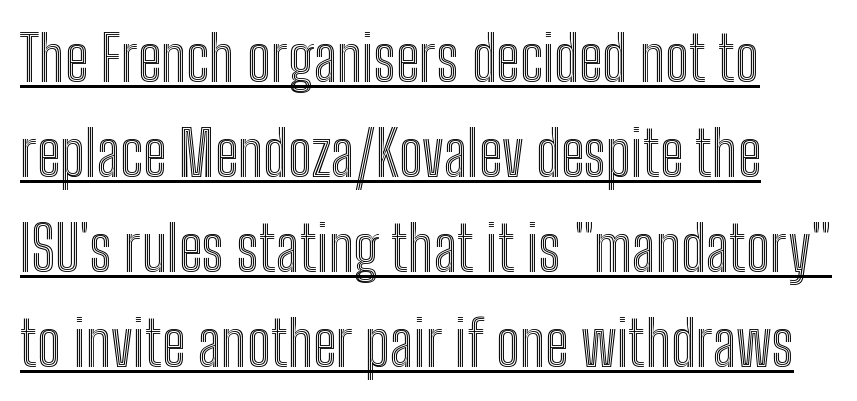
{"italic": "no", "width": "condensed", "x_height": "medium", "monospaced": "no", "underline": "yes", "line_spacing": "normal", "line_spacing_ratio": 1.53, "letter_spacing": "normal", "letter_spacing_em": 0.0, "glyph_px": 62}
